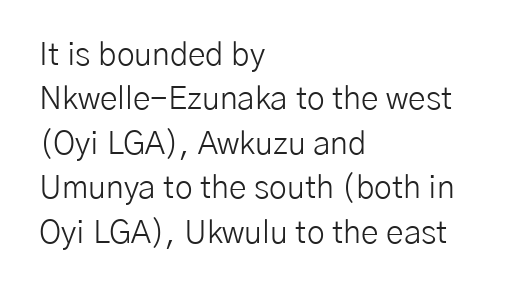
Q: Is the text bold? A: No.
Q: Is the text italic (slanted)? A: No, it is upright.
Q: Is the typeface a serif or a sans-serif typeface? A: Sans-serif.
Q: Is the text underlined? A: No.
Q: How is the paragraph aligned? A: Left-aligned.
Q: Is the spacing between letters normal or unusually wide? A: Normal.
Q: Is the spacing between lines tight, normal or loose? A: Normal.
Q: Width (condensed, normal, or wide)? A: Normal.
Q: Stroke contrast? A: Low.
Q: x-height? A: Medium.
Q: Monospaced? A: No.
